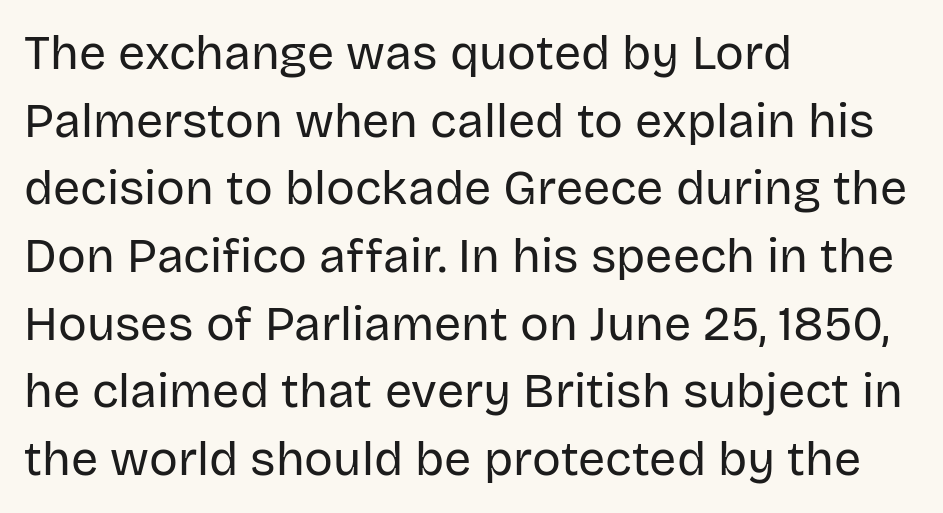
Q: Is the text bold? A: No.
Q: Is the text italic (slanted)? A: No, it is upright.
Q: Is the typeface a serif or a sans-serif typeface? A: Sans-serif.
Q: Is the text underlined? A: No.
Q: How is the paragraph aligned? A: Left-aligned.
Q: Is the spacing between letters normal or unusually wide? A: Normal.
Q: Is the spacing between lines tight, normal or loose? A: Normal.
Q: Width (condensed, normal, or wide)? A: Normal.
Q: Stroke contrast? A: Low.
Q: x-height? A: Large.
Q: Monospaced? A: No.
